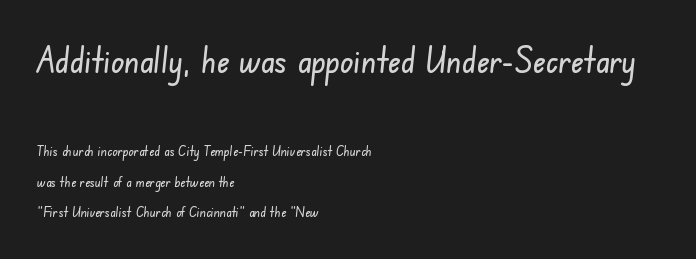
Large over small — that's the arrangement of the two blocks here. Glance below the letters and you will spot only blank space. Whoever set this chose breathing room over compactness in the vertical rhythm. This sample has the flowing, uneven cadence of proportional lettering.
